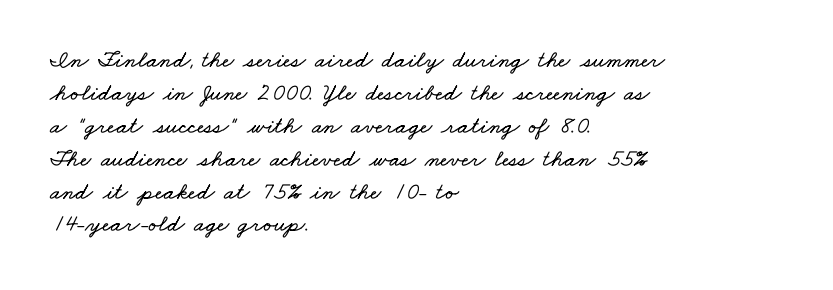
Q: Is the text underlined? A: No.
Q: How is the paragraph aligned? A: Left-aligned.
Q: Is the spacing between letters normal or unusually wide? A: Normal.
Q: Is the spacing between lines tight, normal or loose? A: Normal.
